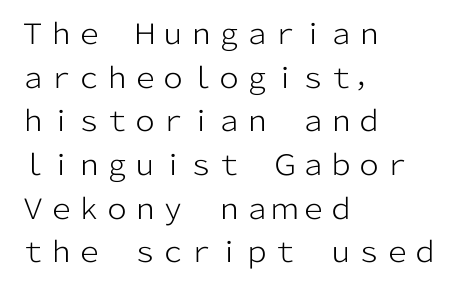
Whoever set this chose a conventional vertical rhythm. These lines are composed in type without serifs. Here the designer chose a conventional face with non-uniform glyph widths. The paragraph shown leans on its left margin. Plain, unruled lines of type. Ascenders rise straight up at ninety degrees.
